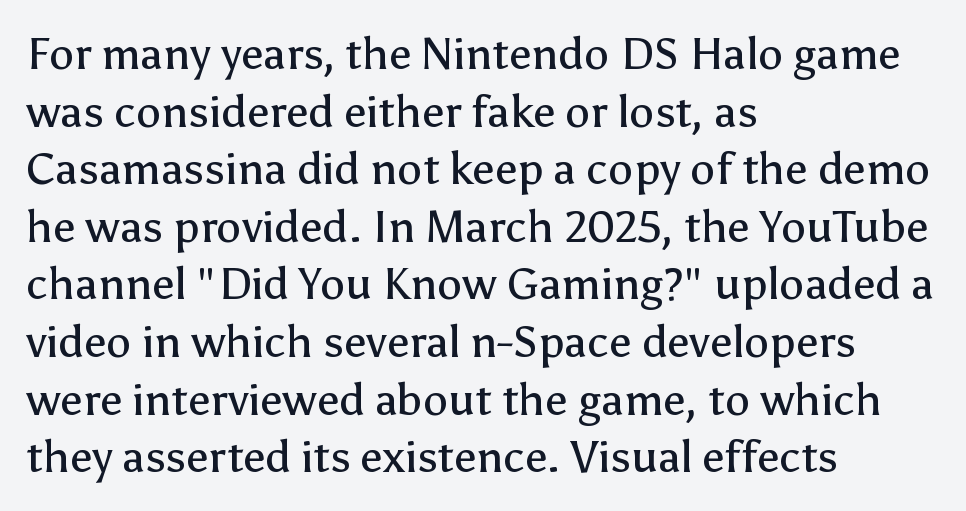
Q: Is the text bold? A: No.
Q: Is the text italic (slanted)? A: No, it is upright.
Q: Is the typeface a serif or a sans-serif typeface? A: Sans-serif.
Q: Is the text underlined? A: No.
Q: How is the paragraph aligned? A: Left-aligned.
Q: Is the spacing between letters normal or unusually wide? A: Normal.
Q: Is the spacing between lines tight, normal or loose? A: Normal.
Q: Width (condensed, normal, or wide)? A: Normal.
Q: Stroke contrast? A: Low.
Q: x-height? A: Medium.
Q: Monospaced? A: No.
